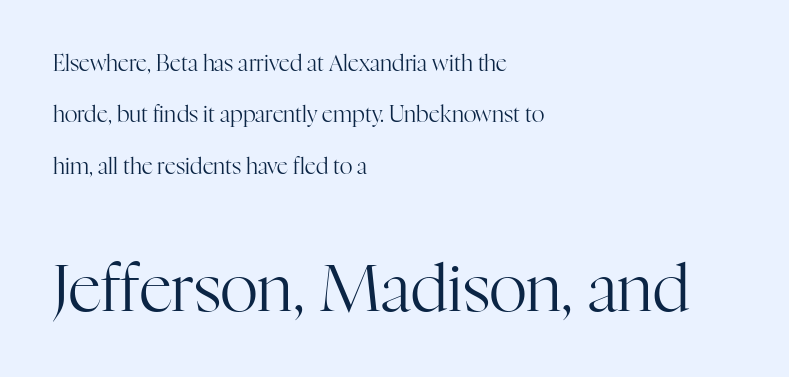
{"serif": "yes", "italic": "no", "bold": "no", "weight": "regular", "width": "normal", "stroke_contrast": "high", "x_height": "medium", "monospaced": "no", "underline": "no", "align": "left", "line_spacing": "loose", "line_spacing_ratio": 2.33, "letter_spacing": "normal", "letter_spacing_em": 0.0, "larger_block": "second", "size_ratio": 2.95, "glyph_px": 65}
